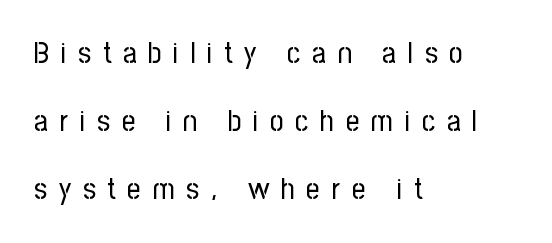
Q: Is the text bold? A: No.
Q: Is the text italic (slanted)? A: No, it is upright.
Q: Is the typeface a serif or a sans-serif typeface? A: Sans-serif.
Q: Is the text underlined? A: No.
Q: How is the paragraph aligned? A: Left-aligned.
Q: Is the spacing between letters normal or unusually wide? A: Unusually wide.
Q: Is the spacing between lines tight, normal or loose? A: Loose.
Q: Width (condensed, normal, or wide)? A: Condensed.
Q: Stroke contrast? A: Low.
Q: x-height? A: Medium.
Q: Monospaced? A: No.
